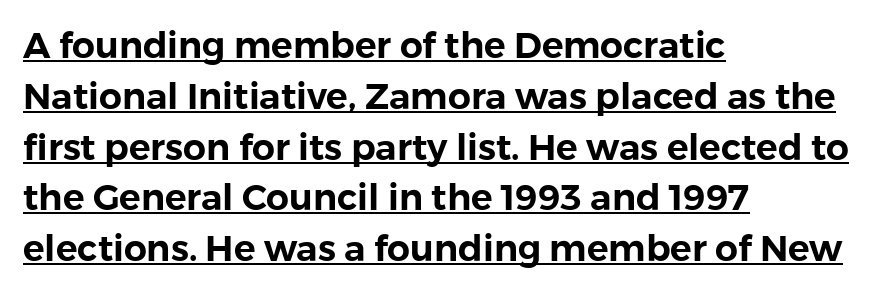
Q: Is the text italic (slanted)? A: No, it is upright.
Q: Is the typeface a serif or a sans-serif typeface? A: Sans-serif.
Q: Is the text underlined? A: Yes.
Q: How is the paragraph aligned? A: Left-aligned.
Q: Is the spacing between letters normal or unusually wide? A: Normal.
Q: Is the spacing between lines tight, normal or loose? A: Normal.
Q: Width (condensed, normal, or wide)? A: Normal.
Q: x-height? A: Medium.
Q: Monospaced? A: No.
